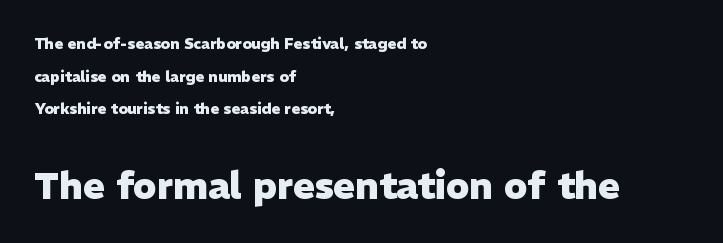
{"serif": "no", "italic": "no", "bold": "yes", "weight": "heavy", "width": "normal", "stroke_contrast": "low", "x_height": "medium", "monospaced": "no", "underline": "no", "align": "left", "line_spacing": "loose", "line_spacing_ratio": 2.18, "letter_spacing": "normal", "letter_spacing_em": 0.0, "larger_block": "second", "size_ratio": 2.47, "glyph_px": 37}
